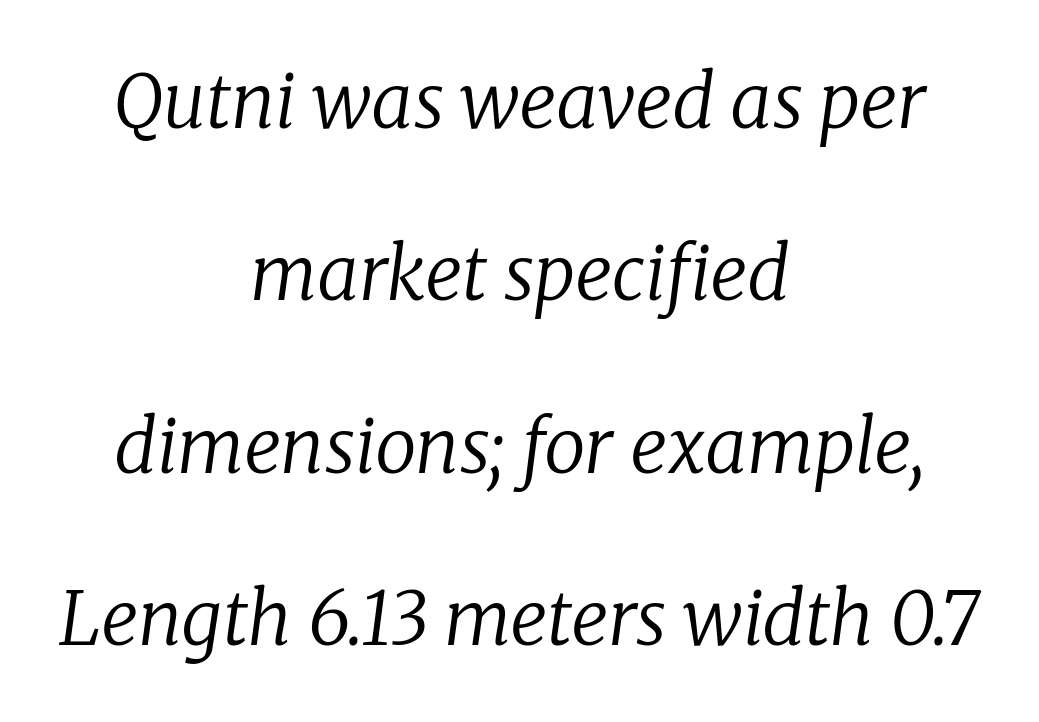
This sample uses a serif face. The block of text is sparse from top to bottom, with ample space between rows. Tracking value appears to be zero — textbook default spacing. The setting favours the middle, as headings and verse often do. This sample has the flowing, uneven cadence of proportional lettering. Characters are canted at an angle relative to the baseline's perpendicular.
